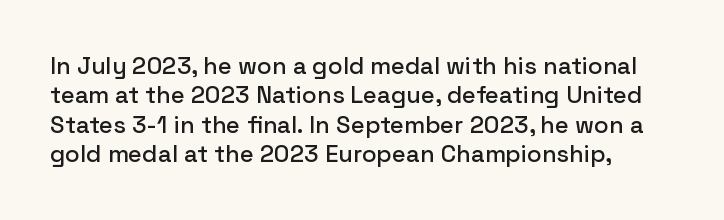
{"italic": "no", "underline": "no", "line_spacing_ratio": 1.22, "letter_spacing": "normal", "letter_spacing_em": 0.0, "glyph_px": 24}
